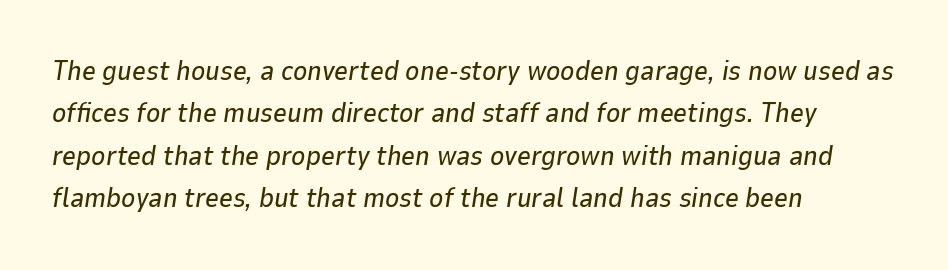
{"italic": "yes", "lean": "right", "slant_degrees": 9, "underline": "no", "align": "left", "line_spacing": "normal", "line_spacing_ratio": 1.57, "letter_spacing": "normal", "letter_spacing_em": 0.0, "glyph_px": 27}
